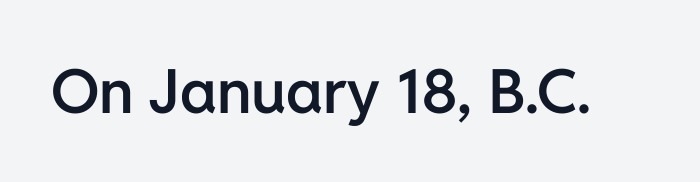
Q: Is the text bold? A: Semi-bold.
Q: Is the text italic (slanted)? A: No, it is upright.
Q: Is the typeface a serif or a sans-serif typeface? A: Sans-serif.
Q: Is the text underlined? A: No.
Q: Is the spacing between letters normal or unusually wide? A: Normal.
Q: Width (condensed, normal, or wide)? A: Normal.
Q: Stroke contrast? A: Low.
Q: x-height? A: Medium.
Q: Monospaced? A: No.
